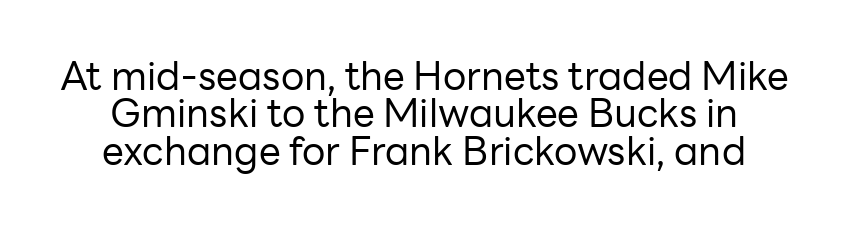
Counters stay open thanks to moderate or lighter strokes. Check where the strokes stop: nothing finishes them off — pure sans. Look at the tracking — it's just the regular setting, nothing added. No italicization has been applied; the sample stays upright.
